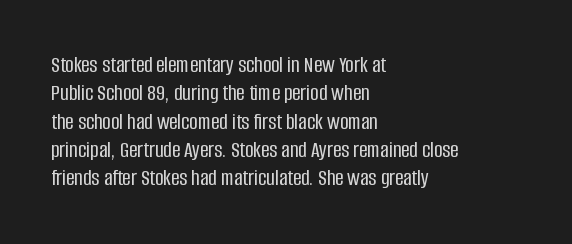
{"italic": "no", "underline": "no", "align": "left", "line_spacing_ratio": 1.23, "letter_spacing": "normal", "letter_spacing_em": 0.0, "glyph_px": 23}
